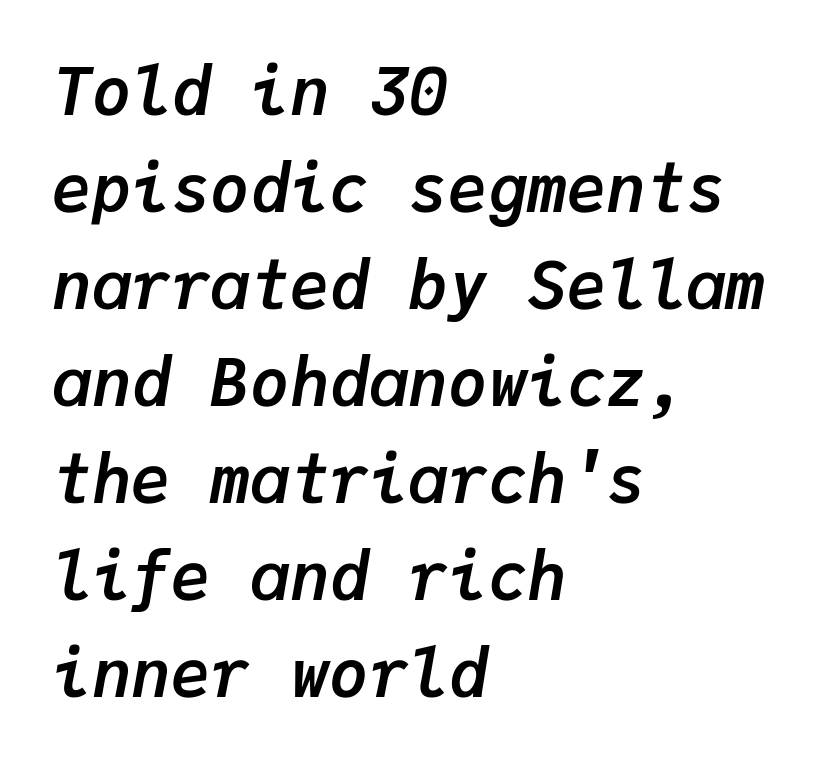
Q: Is the text bold? A: Yes.
Q: Is the text italic (slanted)? A: Yes, it leans right by about 9 degrees.
Q: Is the text underlined? A: No.
Q: How is the paragraph aligned? A: Left-aligned.
Q: Is the spacing between letters normal or unusually wide? A: Normal.
Q: Is the spacing between lines tight, normal or loose? A: Normal.
Q: Width (condensed, normal, or wide)? A: Normal.
Q: Stroke contrast? A: Low.
Q: x-height? A: Medium.
Q: Monospaced? A: Yes.
